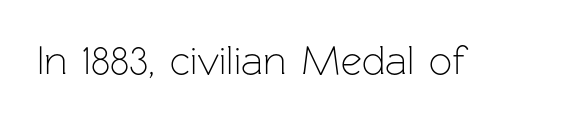
I'd call this a sans setting — the letters go barefoot. The zone under the glyphs is completely vacant. No chunkiness to these letters — they're not bold. The rendering uses natural spacing where letterforms have individual widths. You can tell it's not italic because the verticals are truly vertical. Tracking value appears to be zero — textbook default spacing.
